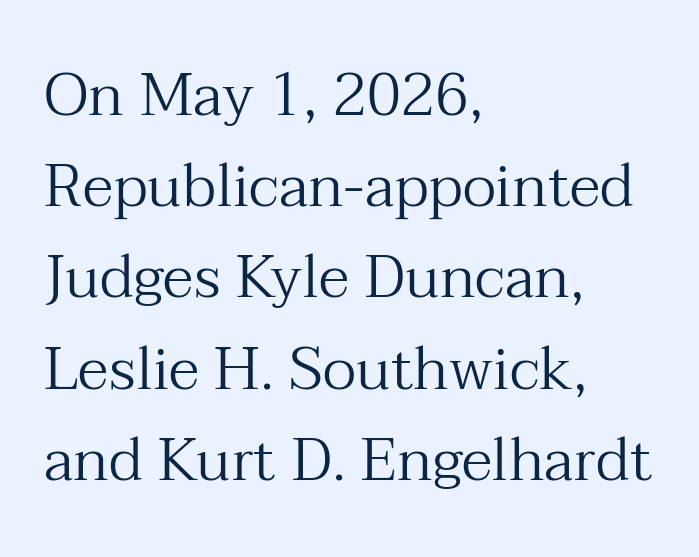
{"serif": "yes", "italic": "no", "bold": "no", "weight": "regular", "width": "normal", "stroke_contrast": "medium", "x_height": "medium", "monospaced": "no", "underline": "no", "align": "left", "line_spacing": "normal", "line_spacing_ratio": 1.52, "letter_spacing": "normal", "letter_spacing_em": 0.0, "glyph_px": 60}
